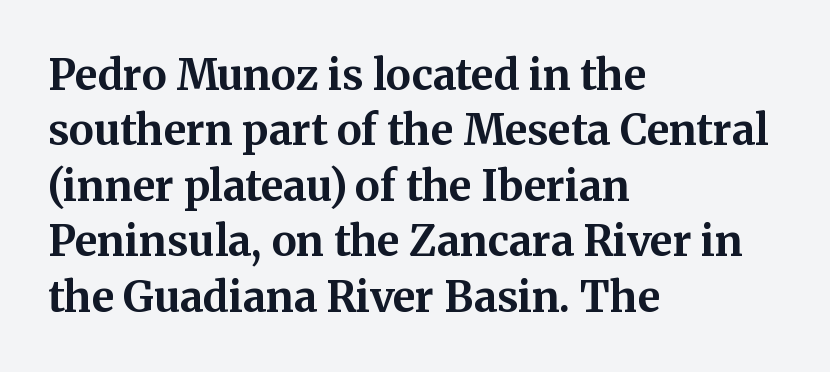
The image shows 42 px bold serif type, upright; set left-aligned, normal line spacing (1.32x), normal letter spacing, not underlined; medium stroke contrast and a medium x-height.
